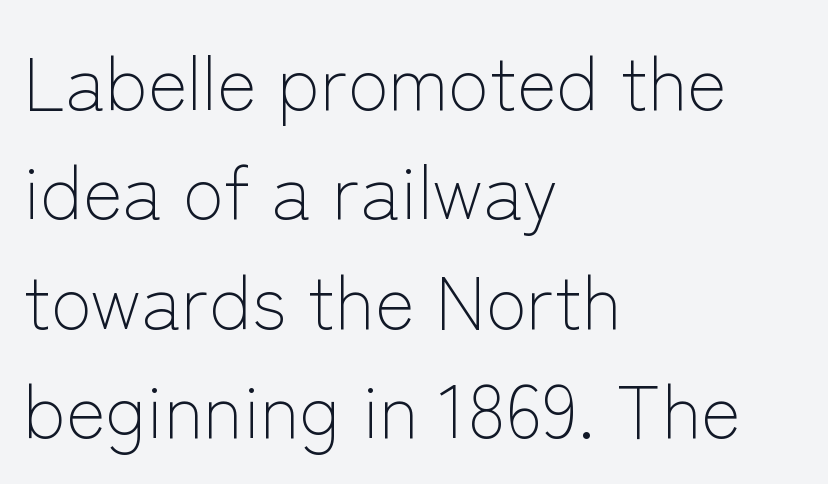
Q: Is the text bold? A: No.
Q: Is the text italic (slanted)? A: No, it is upright.
Q: Is the typeface a serif or a sans-serif typeface? A: Sans-serif.
Q: Is the text underlined? A: No.
Q: How is the paragraph aligned? A: Left-aligned.
Q: Is the spacing between letters normal or unusually wide? A: Normal.
Q: Is the spacing between lines tight, normal or loose? A: Normal.
Q: Width (condensed, normal, or wide)? A: Normal.
Q: Stroke contrast? A: Low.
Q: x-height? A: Medium.
Q: Monospaced? A: No.
